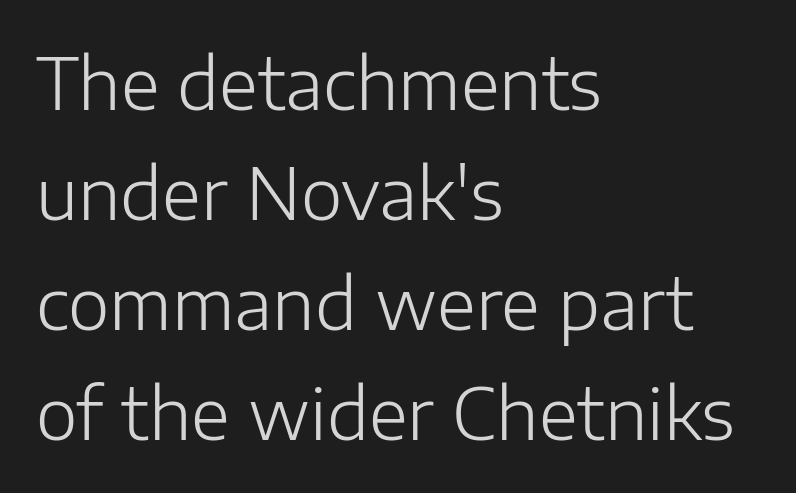
{"serif": "no", "italic": "no", "bold": "no", "weight": "light", "width": "normal", "stroke_contrast": "low", "x_height": "medium", "monospaced": "no", "underline": "no", "align": "left", "line_spacing": "normal", "line_spacing_ratio": 1.55, "letter_spacing": "normal", "letter_spacing_em": 0.0, "glyph_px": 71}
